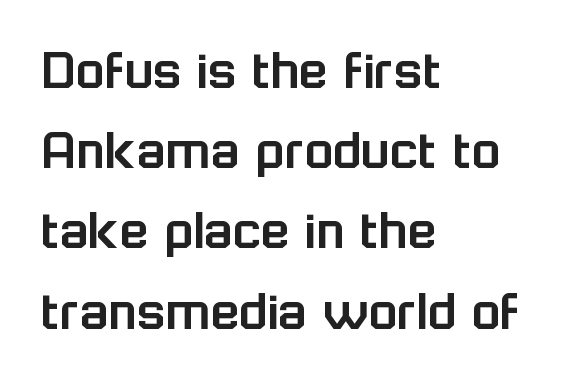
Q: Is the text italic (slanted)? A: No, it is upright.
Q: Is the typeface a serif or a sans-serif typeface? A: Sans-serif.
Q: Is the text underlined? A: No.
Q: How is the paragraph aligned? A: Left-aligned.
Q: Is the spacing between letters normal or unusually wide? A: Normal.
Q: Is the spacing between lines tight, normal or loose? A: Normal.
Q: Width (condensed, normal, or wide)? A: Normal.
Q: Stroke contrast? A: Low.
Q: x-height? A: Medium.
Q: Monospaced? A: No.
